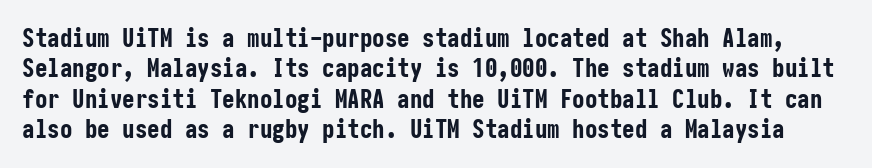
{"italic": "no", "bold": "yes", "underline": "no", "line_spacing_ratio": 1.22, "letter_spacing": "normal", "letter_spacing_em": 0.0, "glyph_px": 25}
